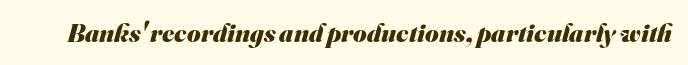
Set as a true bold cut, around the 700 mark. No word sits above an underline. Nothing unusual about the tracking: characters are spaced as the font intends.
